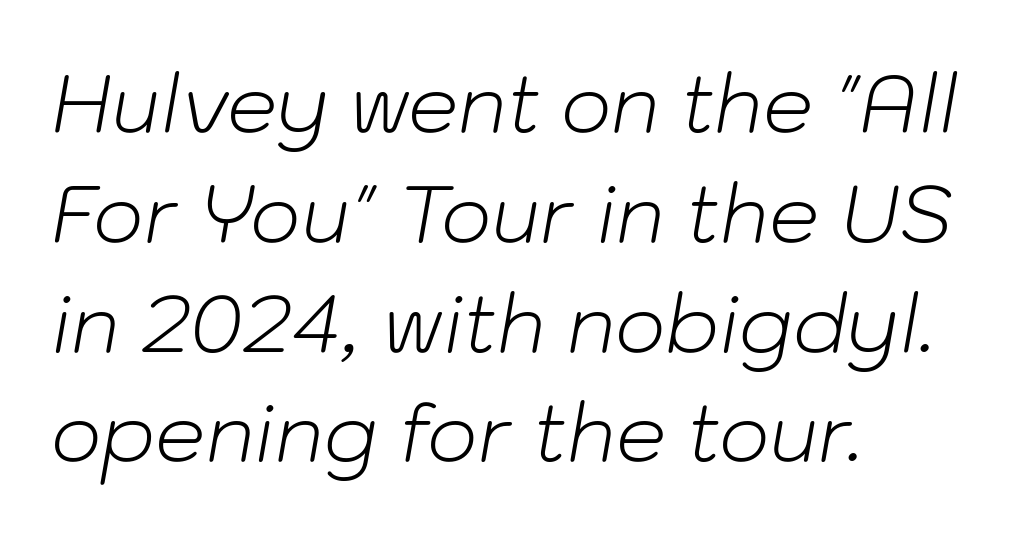
Observe the ordinary spacing: letters are neighbours, not strangers. Which margin do the lines hug? The left one — the right edge is uneven. The block of text has a typical density, with ordinary space between rows. Emphasis-style slanted type is in use. A typesetter would call this proportional, since set widths differ per character.
